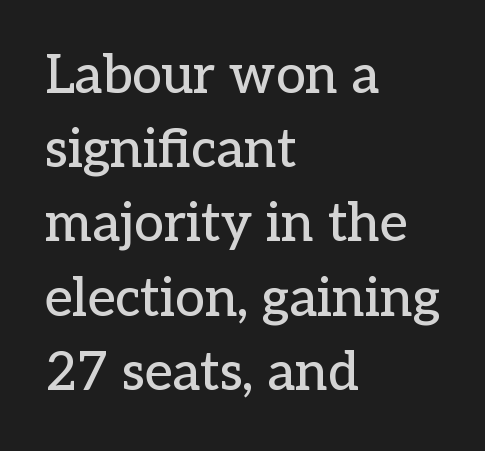
The rag falls on the right side of this text block. Only glyphs here, with clear space below each row. The rendering keeps characters at their native spacing. Do the letters lean? They stand straight. Whoever set this chose a conventional vertical rhythm. The face used here is proportionally spaced, like ordinary book or web type.
